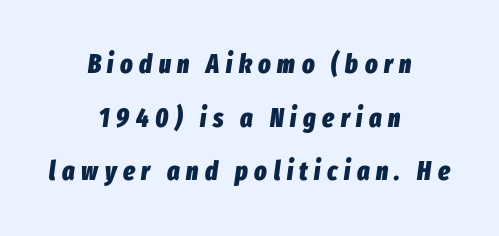
Thick stems and heavy bowls — unmistakably bold. The zone under the glyphs is completely vacant. Every character sits at an angle, as italics do. Does the leading feel generous? Absolutely, it's lavish. The rendering positions every line midway between the sides.
